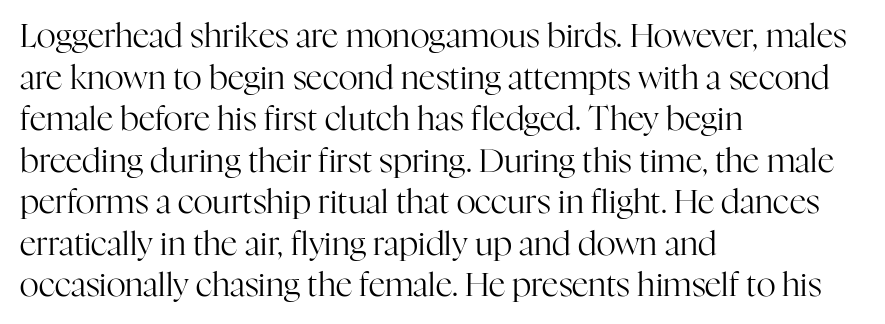
The image shows 33 px regular-weight serif type, upright; set left-aligned, normal line spacing (1.26x), normal letter spacing, not underlined; high stroke contrast and a medium x-height.
